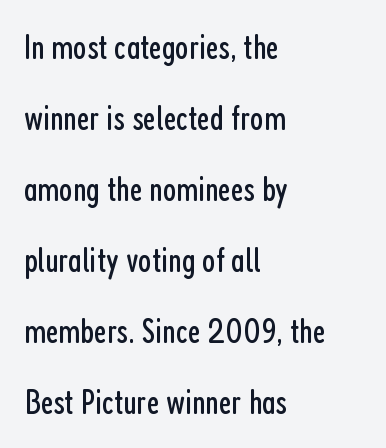
Q: Is the text bold? A: No.
Q: Is the text italic (slanted)? A: No, it is upright.
Q: Is the typeface a serif or a sans-serif typeface? A: Sans-serif.
Q: Is the text underlined? A: No.
Q: How is the paragraph aligned? A: Left-aligned.
Q: Is the spacing between letters normal or unusually wide? A: Normal.
Q: Is the spacing between lines tight, normal or loose? A: Loose.
Q: Width (condensed, normal, or wide)? A: Condensed.
Q: Stroke contrast? A: Low.
Q: x-height? A: Medium.
Q: Monospaced? A: No.
